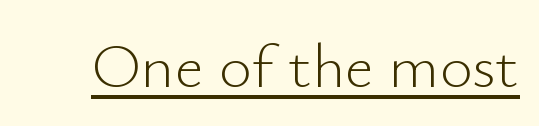
The image shows 63 px light sans-serif type, upright; set normal letter spacing, underlined; low stroke contrast and a small x-height.
